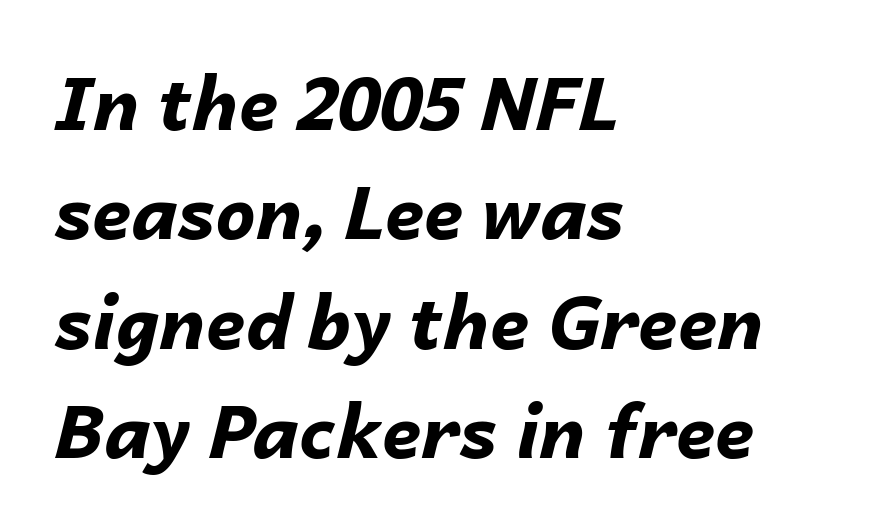
{"italic": "yes", "lean": "right", "slant_degrees": 14, "bold": "yes", "weight": "bold", "width": "normal", "stroke_contrast": "low", "x_height": "medium", "monospaced": "no", "underline": "no", "align": "left", "line_spacing": "normal", "line_spacing_ratio": 1.52, "letter_spacing": "normal", "letter_spacing_em": 0.0, "glyph_px": 72}
